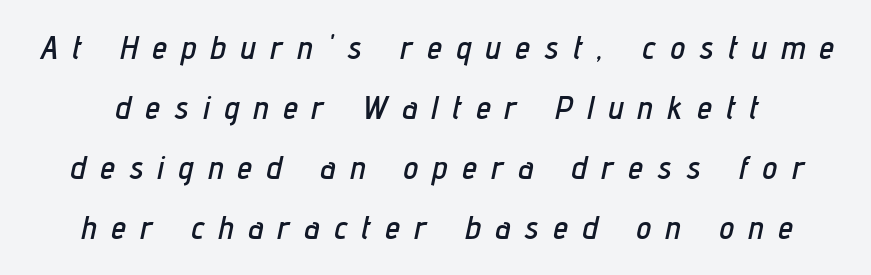
Q: Is the text italic (slanted)? A: Yes, it leans right by about 12 degrees.
Q: Is the text underlined? A: No.
Q: Is the spacing between letters normal or unusually wide? A: Unusually wide.
Q: Width (condensed, normal, or wide)? A: Condensed.
Q: Stroke contrast? A: Low.
Q: x-height? A: Medium.
Q: Monospaced? A: No.
